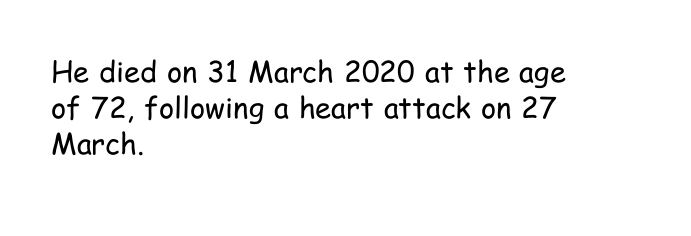
Q: Is the text bold? A: No.
Q: Is the text italic (slanted)? A: No, it is upright.
Q: Is the typeface a serif or a sans-serif typeface? A: Sans-serif.
Q: Is the text underlined? A: No.
Q: How is the paragraph aligned? A: Left-aligned.
Q: Is the spacing between letters normal or unusually wide? A: Normal.
Q: Is the spacing between lines tight, normal or loose? A: Normal.
Q: Width (condensed, normal, or wide)? A: Condensed.
Q: Stroke contrast? A: Low.
Q: x-height? A: Medium.
Q: Monospaced? A: No.
